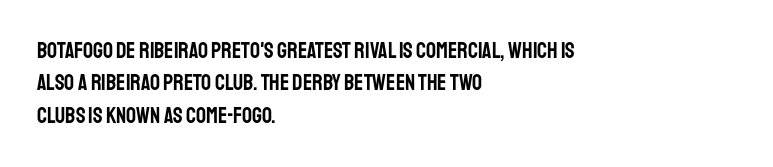
Bare-footed words on every line. The space between consecutive lines is moderate. Caption: standard tracking, unaltered. The lettering holds an erect, upright posture throughout. The text block is weighted toward the left margin, trailing off unevenly rightward.
